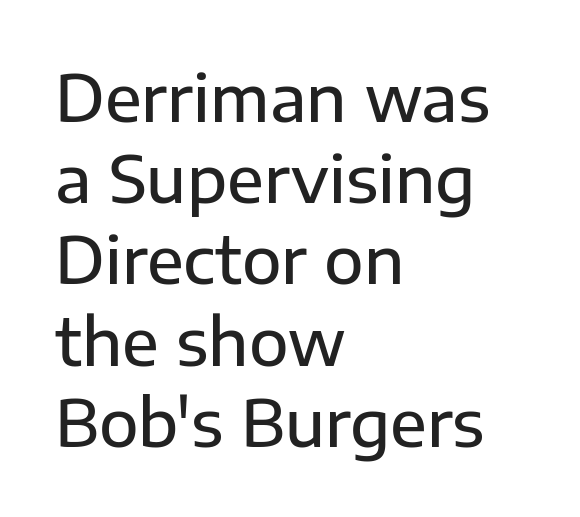
The image shows 65 px sans-serif type, upright; set left-aligned, normal line spacing (1.25x), normal letter spacing, not underlined; low stroke contrast and a medium x-height.
